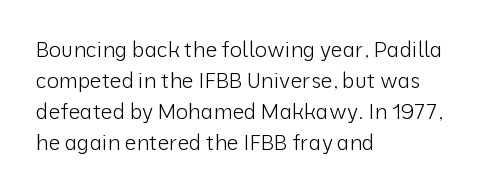
No chunkiness to these letters — they're not bold. The area under the type is left untouched. This rendering uses left alignment, leaving the right contour irregular. The font's upright variant was chosen for this text. Compared with typical body copy, the letter spacing here is the same.
